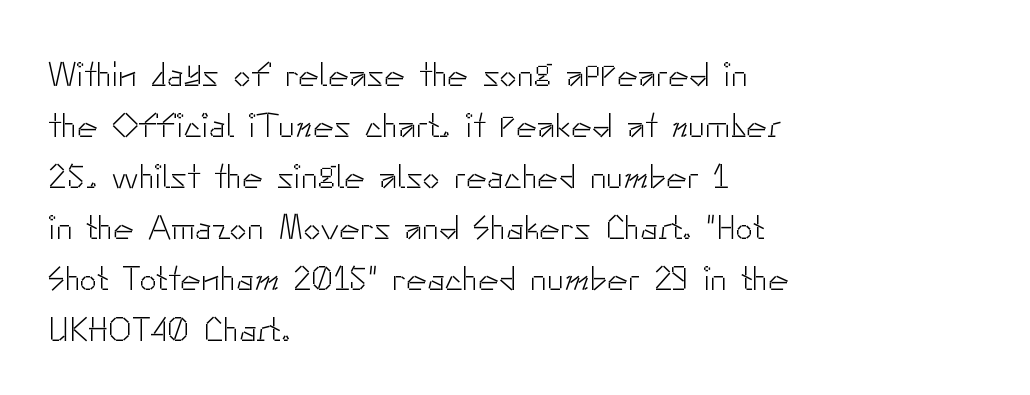
Each line starts at the same left margin while the right side varies. When letters stand straight like this, we call the style roman or upright. Letters have the restrained weight of plain body copy at most. Underlining? Definitely not there. What stands out about the letter spacing? Nothing — it is the standard amount. The rendering uses natural spacing where letterforms have individual widths.
